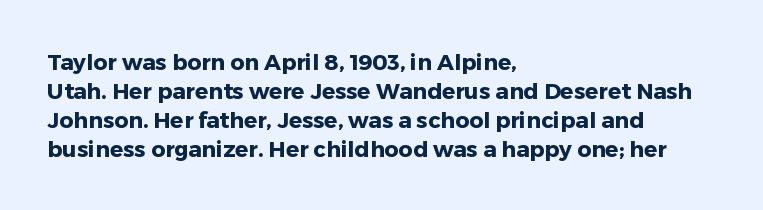
I'd describe the lettering as bold — thick and assertive. Line starts are locked; line ends wander. Nope, not italic — everything's standing straight. Only glyphs here, with clear space below each row.
